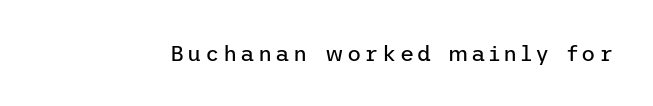
The specimen reads as upright at a glance. The face looks like a standard text weight, possibly lighter. Nobody drew a line under any word here.
